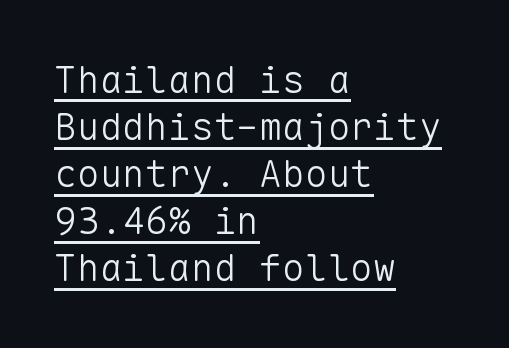
The image shows 38 px light sans-serif type, upright, monospaced; set left-aligned, line spacing 1.24x, normal letter spacing, underlined; low stroke contrast and a medium x-height.
